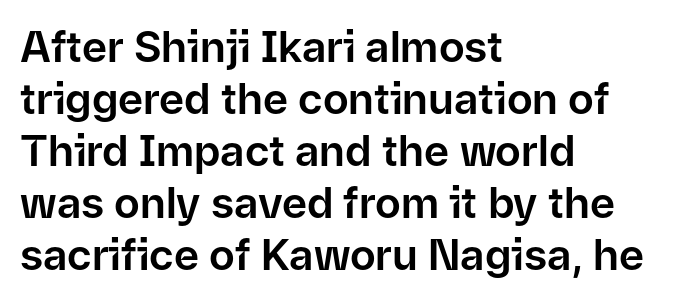
The image shows 43 px sans-serif type, upright; set left-aligned, line spacing 1.21x, normal letter spacing, not underlined; low stroke contrast and a medium x-height.
